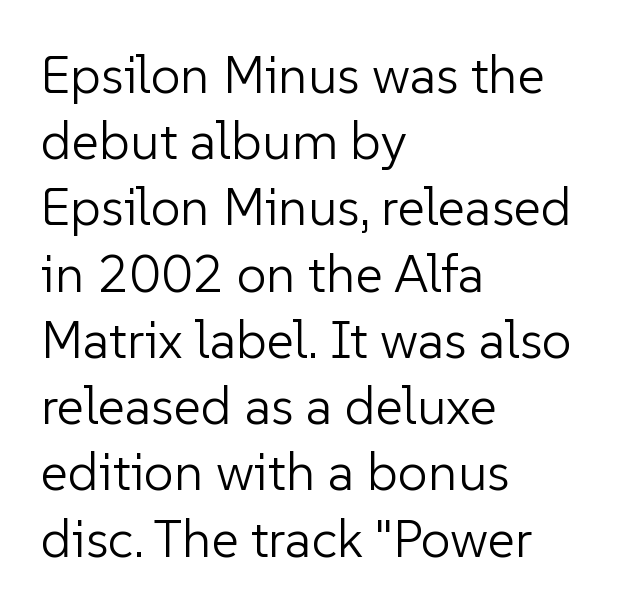
Unbolded letterforms with no extra heft. Designer's note — italics off, roman on. Honestly, there is no underline to notice here at all. If you drew a ruler down the left edge, every line would touch it.
